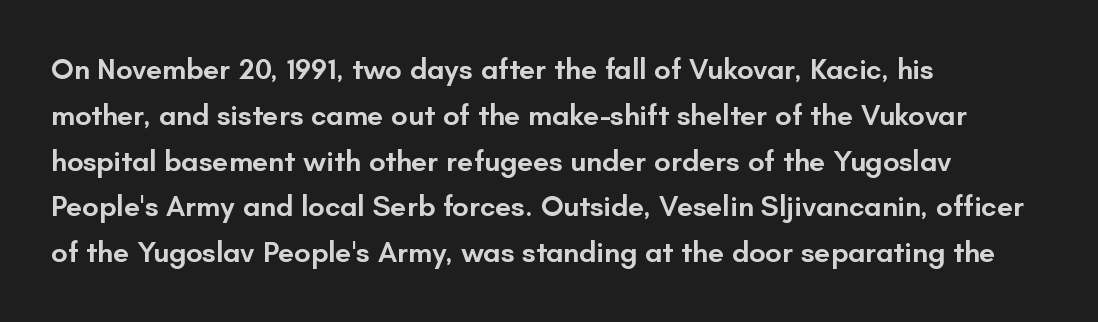
{"serif": "no", "italic": "no", "bold": "semi", "weight": "semibold", "width": "normal", "stroke_contrast": "low", "x_height": "small", "monospaced": "no", "underline": "no", "align": "left", "line_spacing": "normal", "line_spacing_ratio": 1.58, "letter_spacing": "normal", "letter_spacing_em": 0.0, "glyph_px": 29}
